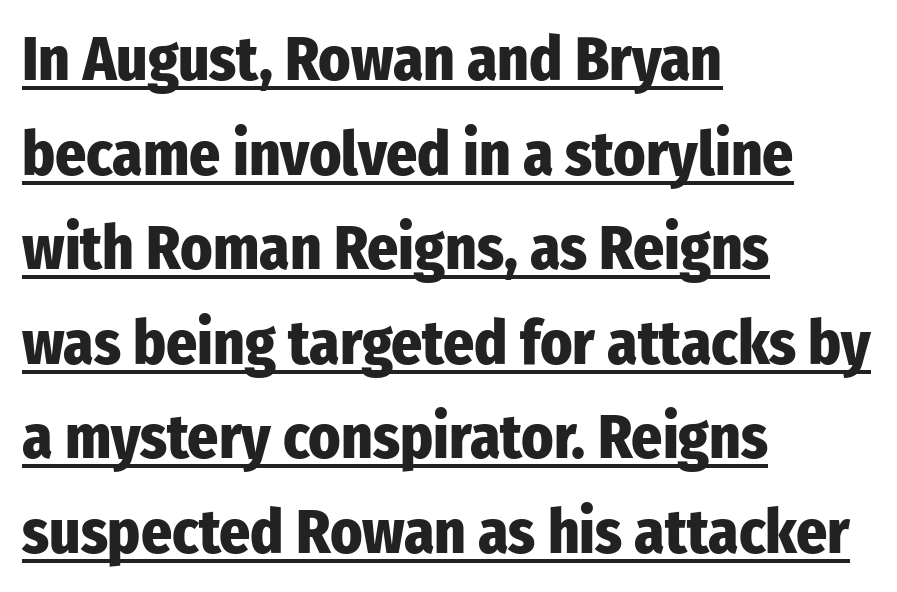
Q: Is the text bold? A: Yes.
Q: Is the text italic (slanted)? A: No, it is upright.
Q: Is the typeface a serif or a sans-serif typeface? A: Sans-serif.
Q: Is the text underlined? A: Yes.
Q: How is the paragraph aligned? A: Left-aligned.
Q: Is the spacing between letters normal or unusually wide? A: Normal.
Q: Is the spacing between lines tight, normal or loose? A: Normal.
Q: Width (condensed, normal, or wide)? A: Condensed.
Q: Stroke contrast? A: Low.
Q: x-height? A: Medium.
Q: Monospaced? A: No.
